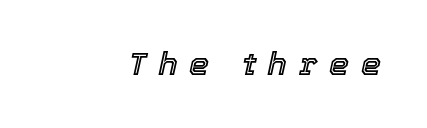
The glyphs are unaccompanied by any horizontal stroke below them. Is the type slanted? Yes — the strokes lean at a clear angle. Does extra space separate the letters? Yes, quite a lot of it. Looks like regular typesetting: each glyph gets only the width it needs.
